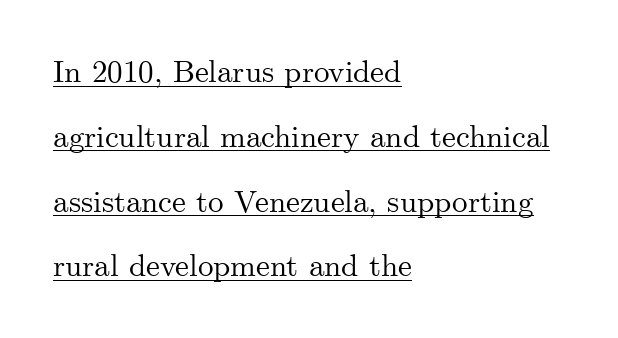
{"serif": "yes", "italic": "no", "width": "normal", "stroke_contrast": "medium", "x_height": "small", "monospaced": "no", "underline": "yes", "align": "left", "line_spacing": "loose", "line_spacing_ratio": 2.09, "letter_spacing": "normal", "letter_spacing_em": 0.0, "glyph_px": 31}
